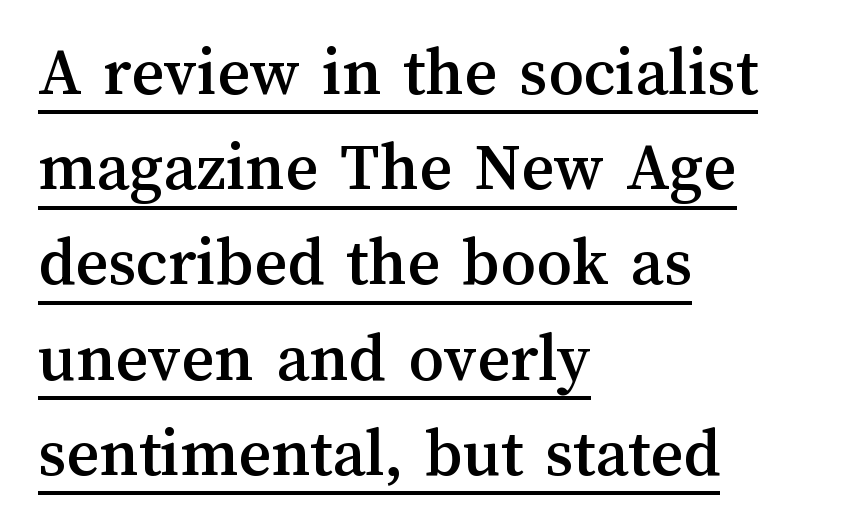
{"italic": "no", "width": "normal", "stroke_contrast": "medium", "x_height": "medium", "monospaced": "no", "underline": "yes", "align": "left", "line_spacing": "normal", "line_spacing_ratio": 1.36, "letter_spacing": "normal", "letter_spacing_em": 0.0, "glyph_px": 70}
